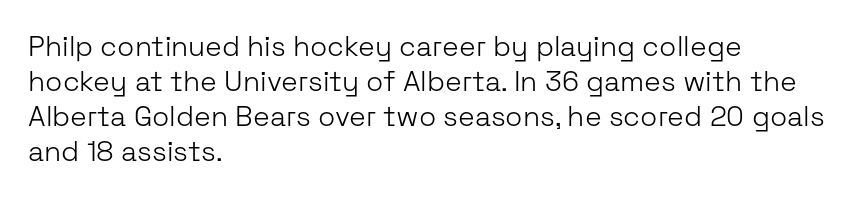
The image shows 28 px light sans-serif type, upright; set left-aligned, normal line spacing (1.25x), normal letter spacing, not underlined; low stroke contrast and a medium x-height.
